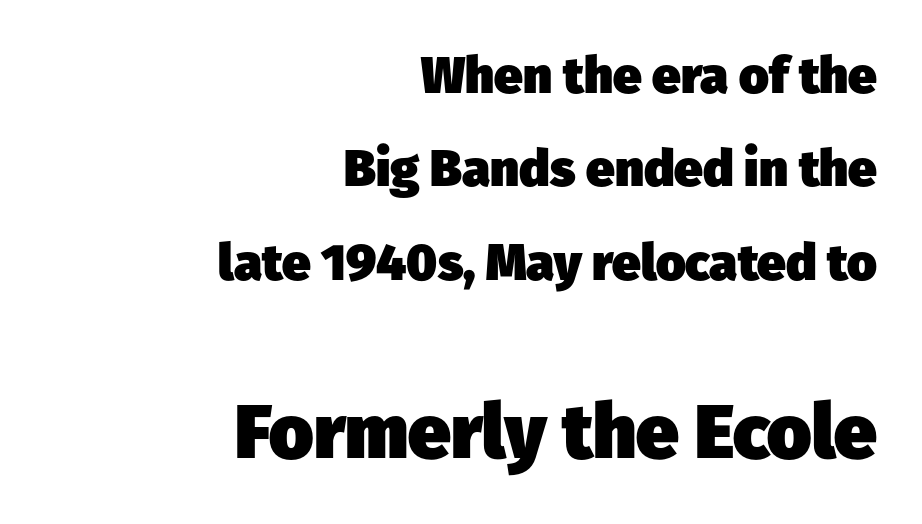
The image shows 76 px heavy sans-serif type; set right-aligned, line spacing 1.83x, normal letter spacing, not underlined; the second (bottom) block is 1.49x larger; low stroke contrast and a medium x-height.
